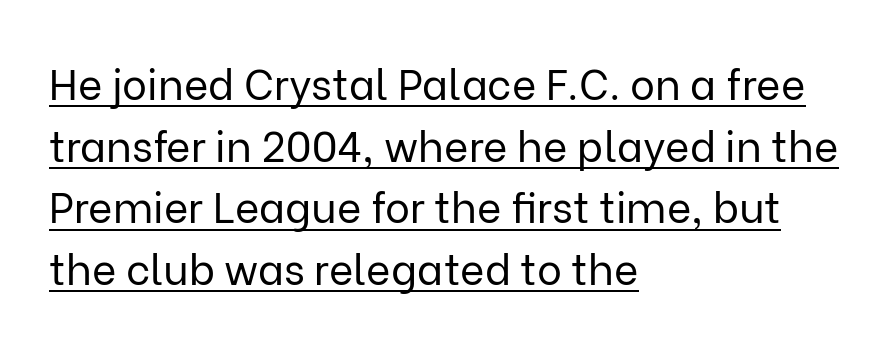
Q: Is the text bold? A: No.
Q: Is the text italic (slanted)? A: No, it is upright.
Q: Is the typeface a serif or a sans-serif typeface? A: Sans-serif.
Q: Is the text underlined? A: Yes.
Q: How is the paragraph aligned? A: Left-aligned.
Q: Is the spacing between letters normal or unusually wide? A: Normal.
Q: Is the spacing between lines tight, normal or loose? A: Normal.
Q: Width (condensed, normal, or wide)? A: Normal.
Q: Stroke contrast? A: Low.
Q: x-height? A: Medium.
Q: Monospaced? A: No.
